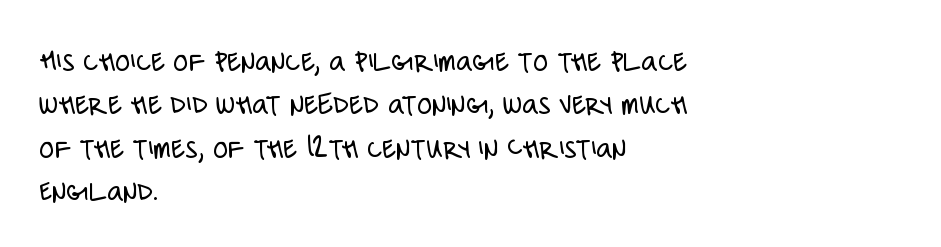
Left-aligned paragraph, ragged on the right. Weight: regular or lighter. If you measured baseline to baseline, you'd find a middling distance. The glyphs in this specimen are sans serif. Descenders are the only things crossing below the line. This sample uses an upright cut, with every glyph sitting square on the baseline.
